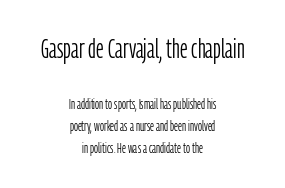
In this sample the first text group is rendered at the bigger scale. A typesetter would call this leading conventional body-copy spacing. What stands out about the letter spacing? Nothing — it is the standard amount. Type without underlining. The weight tops out at a normal text grade.
